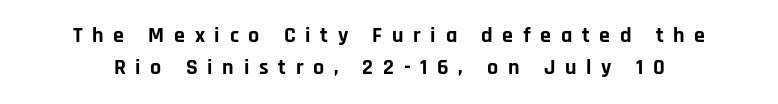
Q: Is the text bold? A: Yes.
Q: Is the text italic (slanted)? A: No, it is upright.
Q: Is the text underlined? A: No.
Q: Is the spacing between letters normal or unusually wide? A: Unusually wide.
Q: Is the spacing between lines tight, normal or loose? A: Normal.
